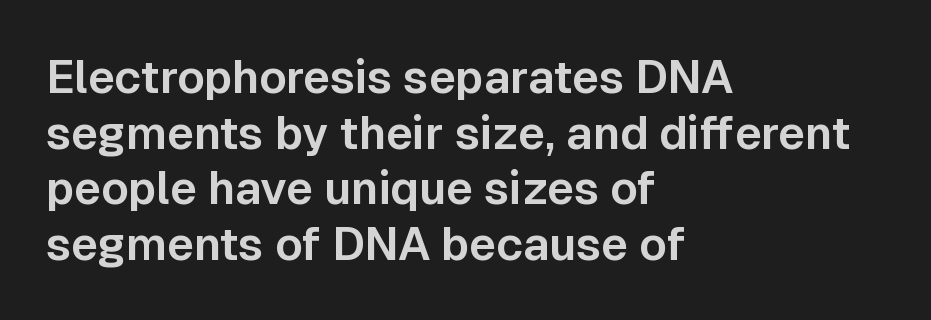
The compositor pushed each line to the left boundary. This is sans-serif lettering, the kind often seen on screens and signage. Every stem runs plumb, perpendicular to the baseline. The area under the type is left untouched.
